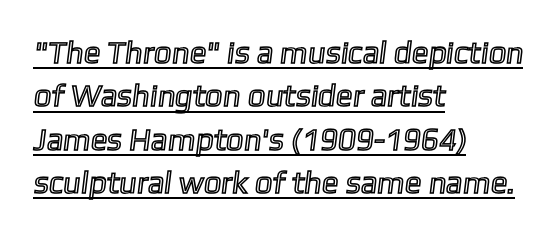
The image shows 31 px text type; set left-aligned, normal line spacing (1.4x), normal letter spacing, underlined; a medium x-height.
